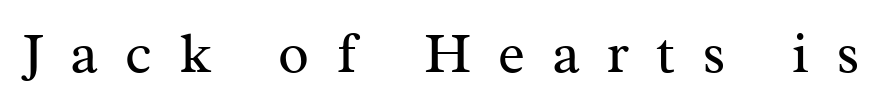
{"serif": "yes", "italic": "no", "bold": "no", "weight": "regular", "width": "normal", "stroke_contrast": "medium", "x_height": "medium", "monospaced": "no", "underline": "no", "letter_spacing": "wide", "letter_spacing_em": 0.47, "glyph_px": 57}
